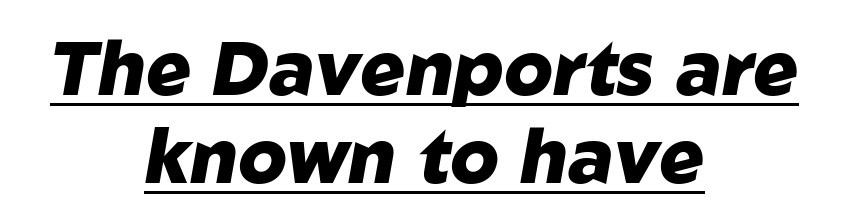
The image shows 75 px heavy type, italic (leaning right); set centered, line spacing 1.18x, normal letter spacing, underlined; low stroke contrast and a medium x-height.
